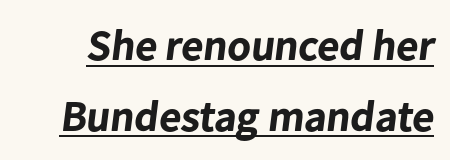
The image shows 43 px bold sans-serif type; set normal line spacing (1.64x), normal letter spacing, underlined; low stroke contrast and a medium x-height.
